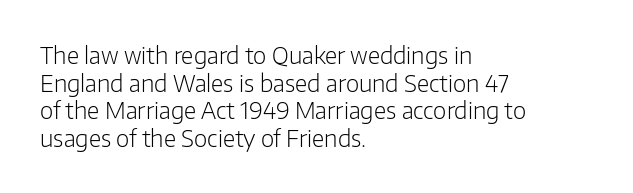
{"italic": "no", "bold": "no", "underline": "no", "align": "left", "line_spacing_ratio": 1.2, "letter_spacing": "normal", "letter_spacing_em": 0.0, "glyph_px": 23}
